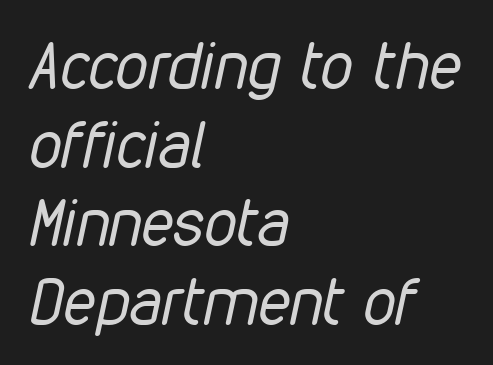
These lines keep a tight, regular rhythm from letter to letter. The cut favours lightness, reaching ordinary text weight at its darkest. Quick note: underline off. All the whitespace from short lines collects on the right.
